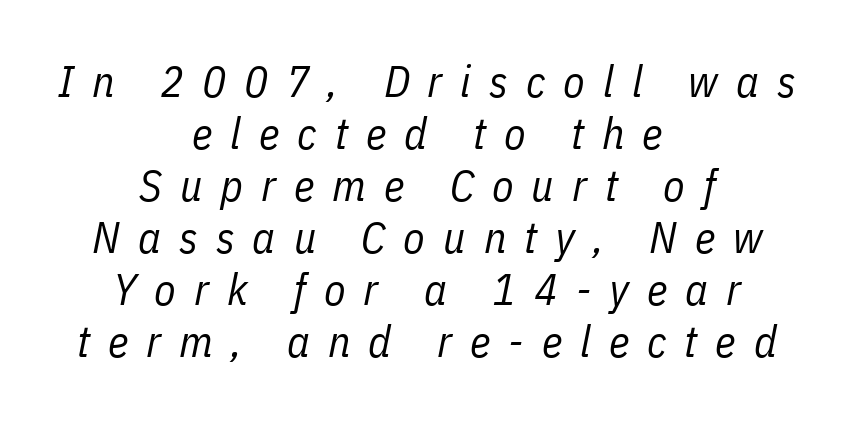
{"italic": "yes", "lean": "right", "slant_degrees": 11, "bold": "no", "weight": "regular", "width": "condensed", "stroke_contrast": "low", "x_height": "medium", "monospaced": "no", "underline": "no", "align": "center", "line_spacing_ratio": 1.18, "letter_spacing": "wide", "letter_spacing_em": 0.41, "glyph_px": 44}
